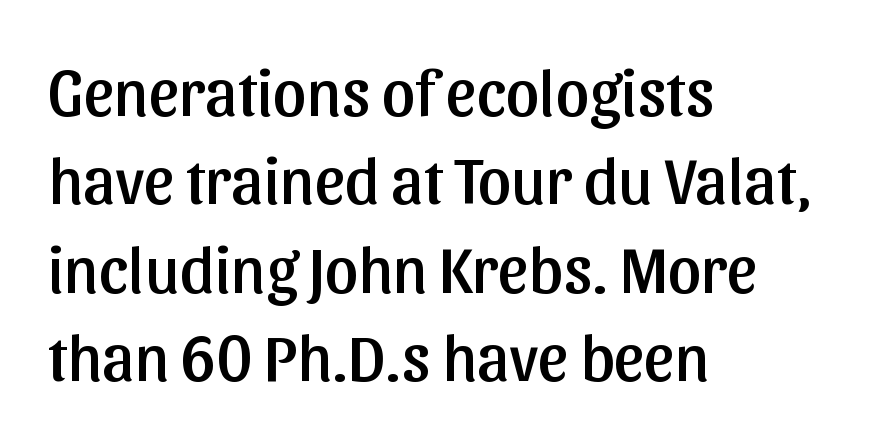
Q: Is the text italic (slanted)? A: No, it is upright.
Q: Is the typeface a serif or a sans-serif typeface? A: Sans-serif.
Q: Is the text underlined? A: No.
Q: How is the paragraph aligned? A: Left-aligned.
Q: Is the spacing between letters normal or unusually wide? A: Normal.
Q: Is the spacing between lines tight, normal or loose? A: Normal.
Q: Width (condensed, normal, or wide)? A: Normal.
Q: Stroke contrast? A: Low.
Q: x-height? A: Medium.
Q: Monospaced? A: No.
